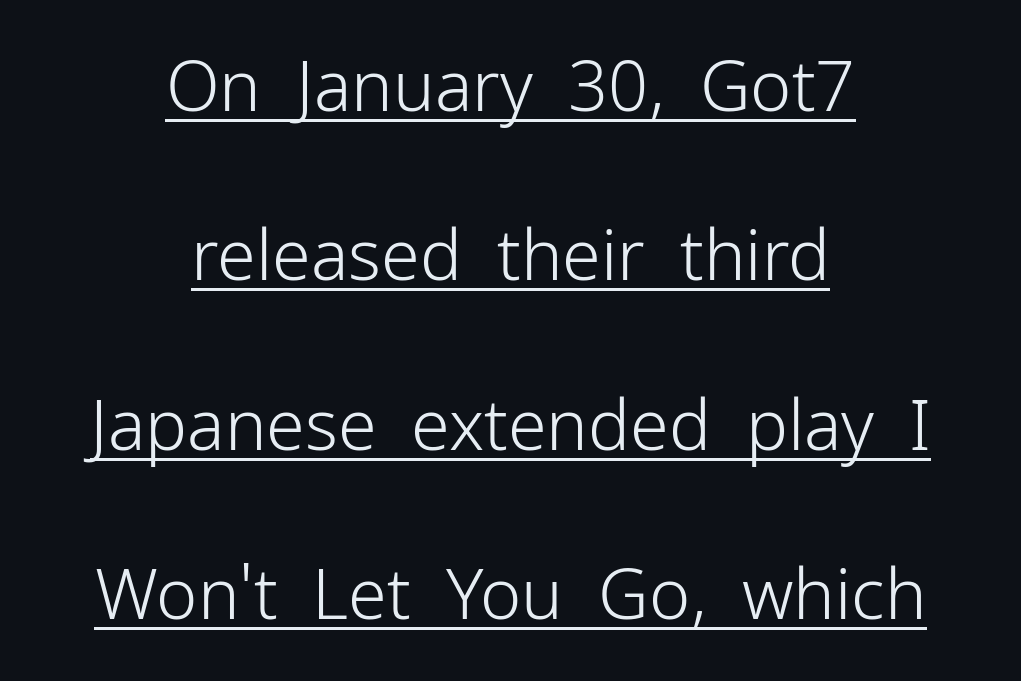
{"serif": "no", "italic": "no", "bold": "no", "weight": "light", "width": "normal", "stroke_contrast": "low", "x_height": "medium", "monospaced": "no", "underline": "yes", "align": "center", "line_spacing": "loose", "line_spacing_ratio": 2.42, "letter_spacing": "normal", "letter_spacing_em": 0.0, "glyph_px": 70}
